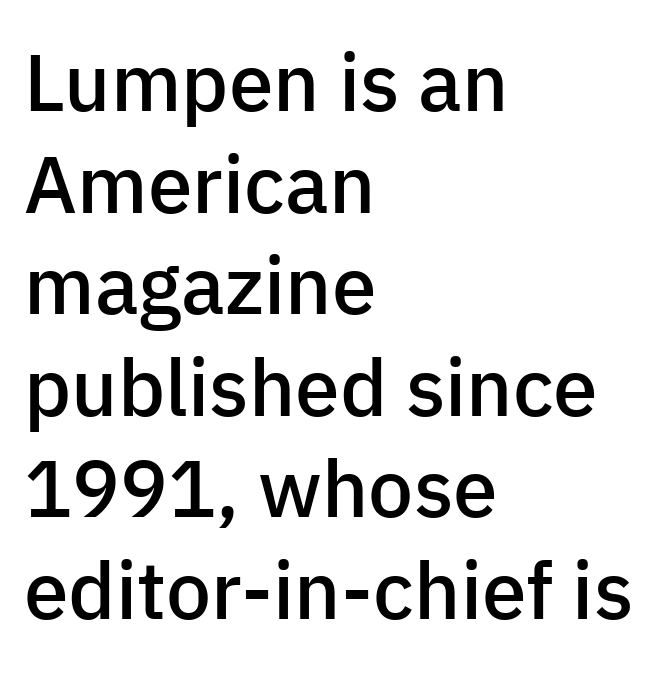
{"serif": "no", "italic": "no", "bold": "semi", "weight": "semibold", "width": "normal", "stroke_contrast": "low", "x_height": "medium", "monospaced": "no", "underline": "no", "align": "left", "line_spacing": "normal", "line_spacing_ratio": 1.27, "letter_spacing": "normal", "letter_spacing_em": 0.0, "glyph_px": 80}
